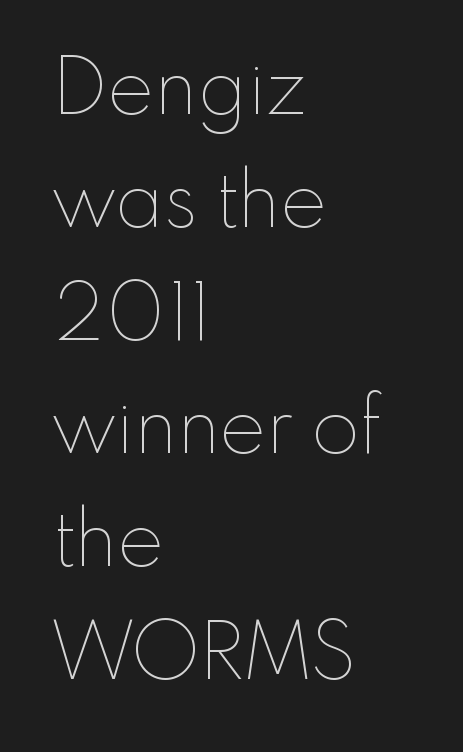
Letters rest on an invisible, unmarked baseline. Words appear dense and cohesive because spacing is normal. Ink coverage per letter is moderate at most. The passage shown is typed in a proportional face where columns would drift. The compositor pushed each line to the left boundary.
